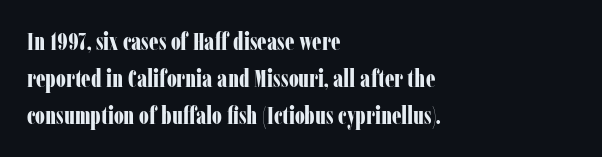
Q: Is the text bold? A: Yes.
Q: Is the text italic (slanted)? A: No, it is upright.
Q: Is the text underlined? A: No.
Q: How is the paragraph aligned? A: Left-aligned.
Q: Is the spacing between letters normal or unusually wide? A: Normal.
Q: Is the spacing between lines tight, normal or loose? A: Normal.
